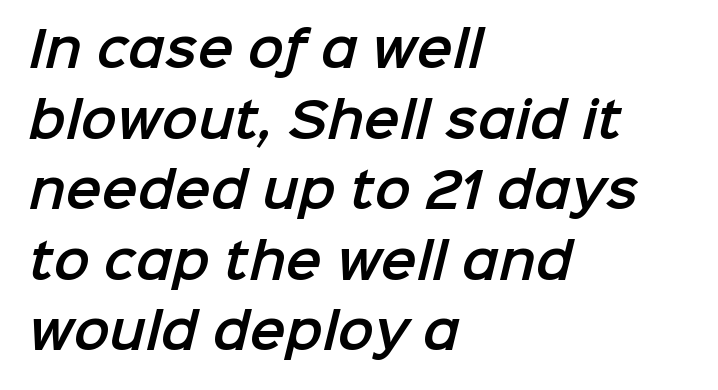
Q: Is the typeface a serif or a sans-serif typeface? A: Sans-serif.
Q: Is the text underlined? A: No.
Q: How is the paragraph aligned? A: Left-aligned.
Q: Is the spacing between letters normal or unusually wide? A: Normal.
Q: Is the spacing between lines tight, normal or loose? A: Normal.
Q: Width (condensed, normal, or wide)? A: Normal.
Q: Stroke contrast? A: Low.
Q: x-height? A: Medium.
Q: Monospaced? A: No.
